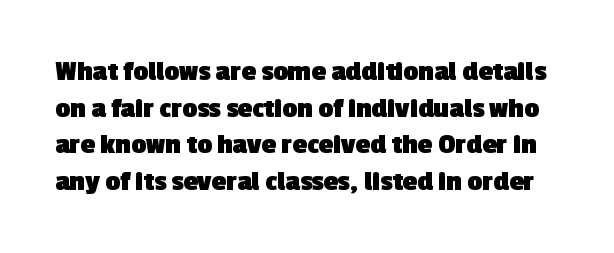
These lines are composed in type without serifs. Its strokes are broad and dark, the hallmark of bold type. Notice how descenders clear the ascenders below comfortably — that's standard leading. Does extra space separate the letters? No, they use regular spacing.
